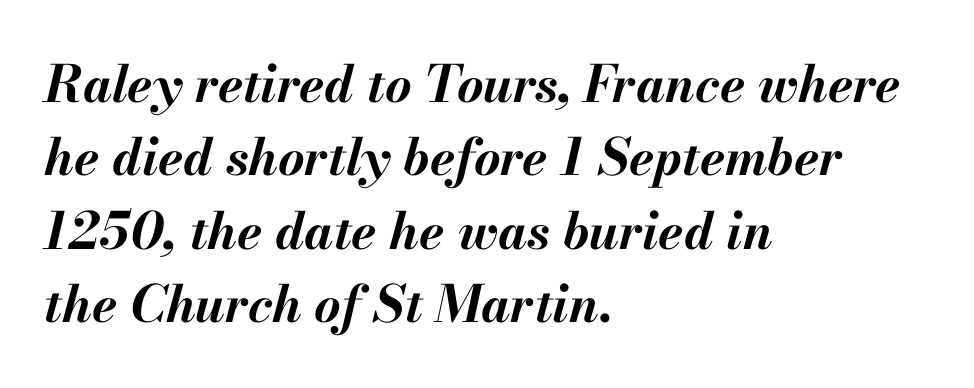
Q: Is the text bold? A: Yes.
Q: Is the text italic (slanted)? A: Yes, it leans right by about 13 degrees.
Q: Is the text underlined? A: No.
Q: How is the paragraph aligned? A: Left-aligned.
Q: Is the spacing between letters normal or unusually wide? A: Normal.
Q: Is the spacing between lines tight, normal or loose? A: Normal.
Q: Width (condensed, normal, or wide)? A: Normal.
Q: Stroke contrast? A: Medium.
Q: x-height? A: Small.
Q: Monospaced? A: No.
